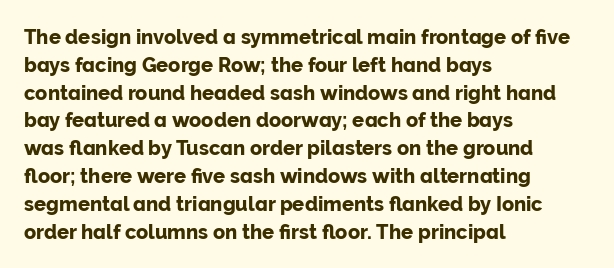
The image shows 20 px text type, upright; set left-aligned, normal line spacing (1.39x), normal letter spacing, not underlined.
